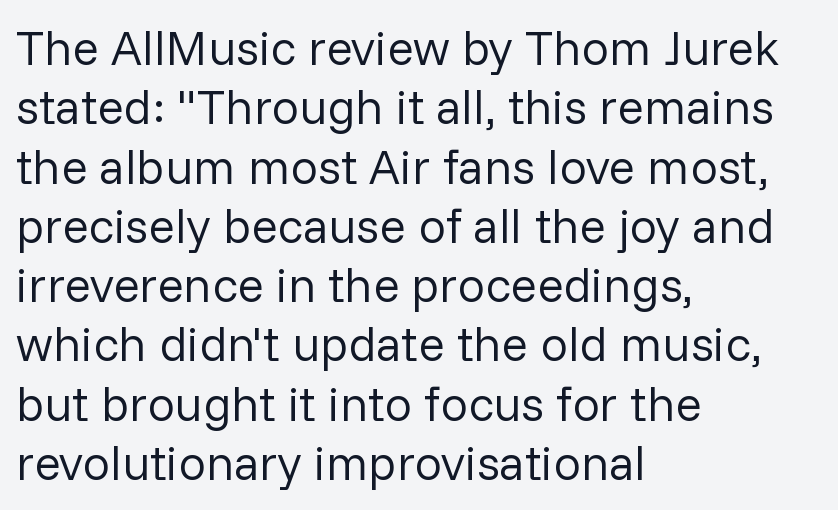
Varying glyph widths throughout — classic text-font behaviour. If you drew a line through each stem, it would be perfectly vertical. Short and long lines alike share a common starting point at left. The strokes carry an ordinary text weight at most. Just letters on the line, the space beneath them empty. This rendering leaves character spacing at its baseline value.
